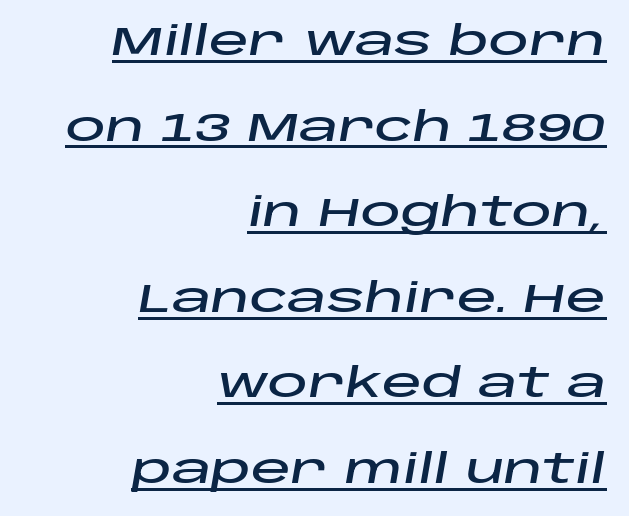
{"italic": "yes", "lean": "right", "slant_degrees": 10, "width": "wide", "stroke_contrast": "low", "x_height": "large", "monospaced": "no", "underline": "yes", "align": "right", "line_spacing": "loose", "line_spacing_ratio": 2.14, "letter_spacing": "normal", "letter_spacing_em": 0.0, "glyph_px": 40}
